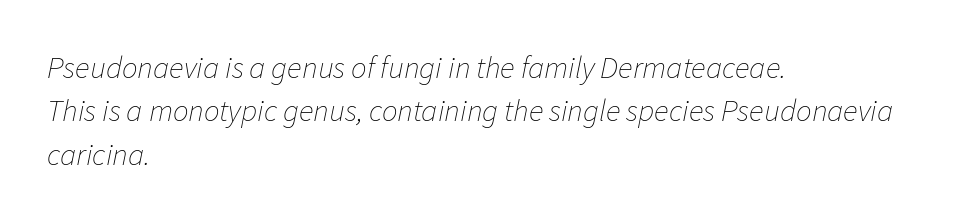
{"italic": "yes", "lean": "right", "slant_degrees": 11, "bold": "no", "weight": "thin", "width": "normal", "stroke_contrast": "low", "x_height": "medium", "monospaced": "no", "underline": "no", "align": "left", "line_spacing": "normal", "line_spacing_ratio": 1.4, "letter_spacing": "normal", "letter_spacing_em": 0.0, "glyph_px": 31}
